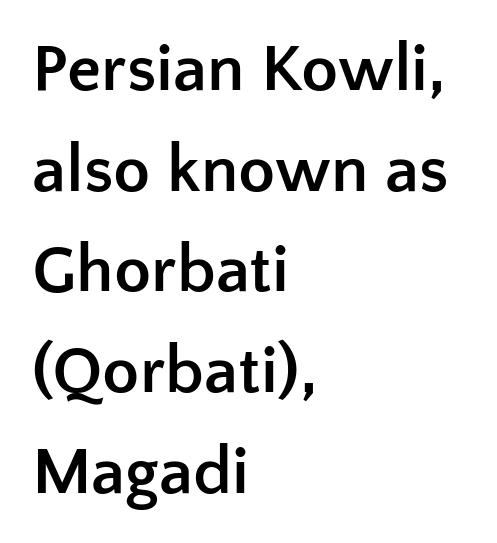
The image shows 68 px semibold sans-serif type, upright; set left-aligned, normal line spacing (1.48x), normal letter spacing, not underlined; low stroke contrast and a medium x-height.
